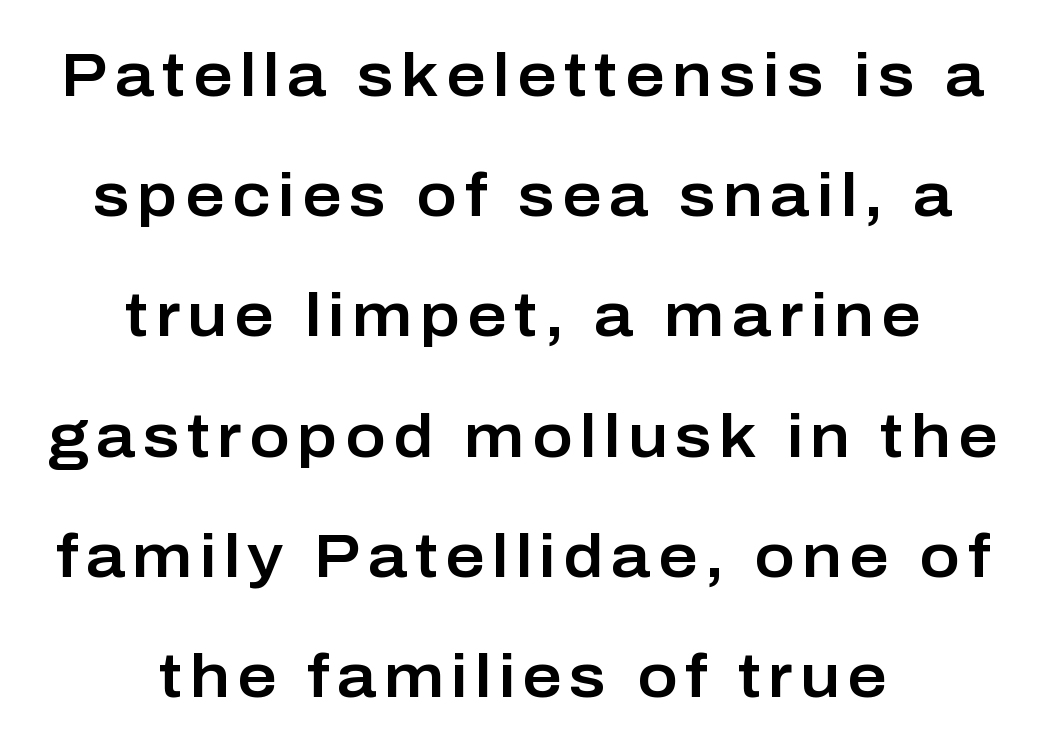
The image shows 61 px sans-serif type, upright; set centered, loose line spacing (1.97x), not underlined; low stroke contrast and a medium x-height.
